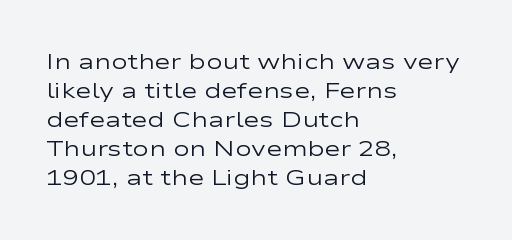
Tall strokes in this sample are plumb rather than angled. The passage shown has conventional tracking throughout. Every row of glyphs begins at an identical x-position on the left. A normal amount of white space separates one row of letters from the next. Type without underlining.
